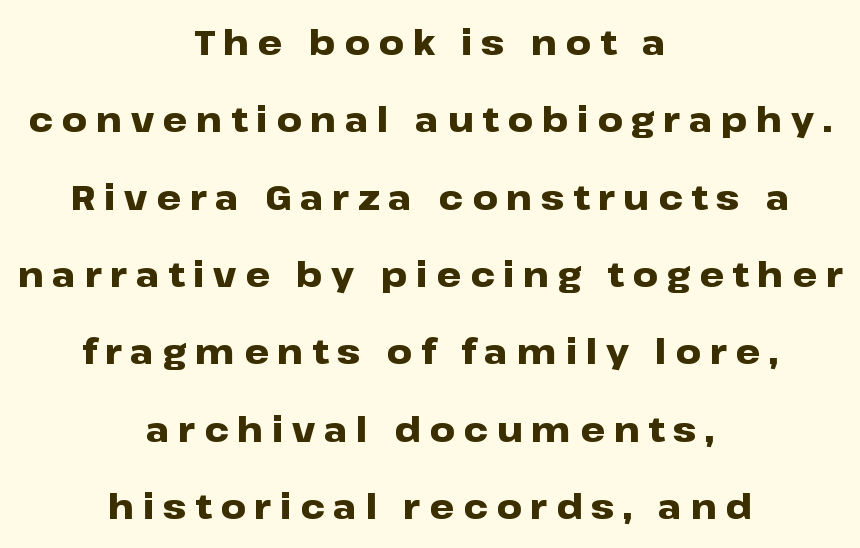
Q: Is the text bold? A: Yes.
Q: Is the text italic (slanted)? A: No, it is upright.
Q: Is the typeface a serif or a sans-serif typeface? A: Sans-serif.
Q: Is the text underlined? A: No.
Q: How is the paragraph aligned? A: Centered.
Q: Is the spacing between letters normal or unusually wide? A: Unusually wide.
Q: Is the spacing between lines tight, normal or loose? A: Loose.
Q: Width (condensed, normal, or wide)? A: Wide.
Q: Stroke contrast? A: Low.
Q: x-height? A: Medium.
Q: Monospaced? A: No.
